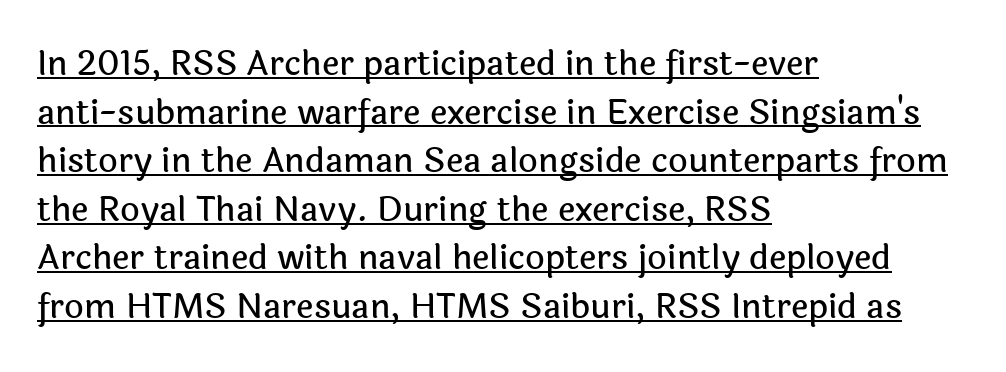
The image shows 34 px sans-serif type, upright; set left-aligned, normal line spacing (1.43x), normal letter spacing, underlined; a medium x-height.
